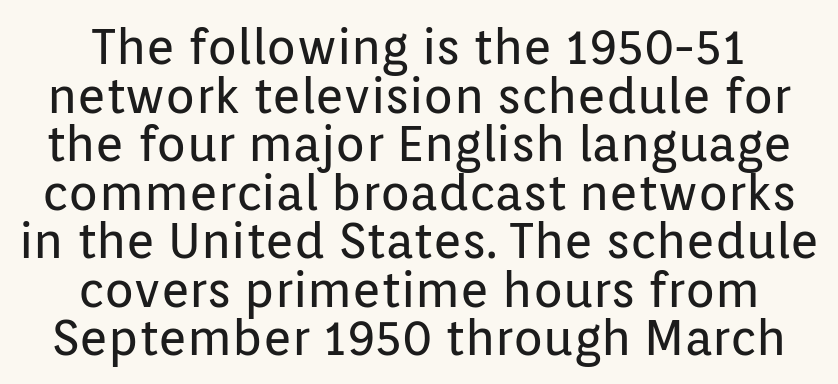
{"serif": "no", "italic": "no", "bold": "no", "weight": "regular", "width": "normal", "stroke_contrast": "low", "x_height": "medium", "monospaced": "no", "underline": "no", "align": "center", "line_spacing": "tight", "line_spacing_ratio": 0.99, "letter_spacing": "normal", "letter_spacing_em": 0.0, "glyph_px": 49}
